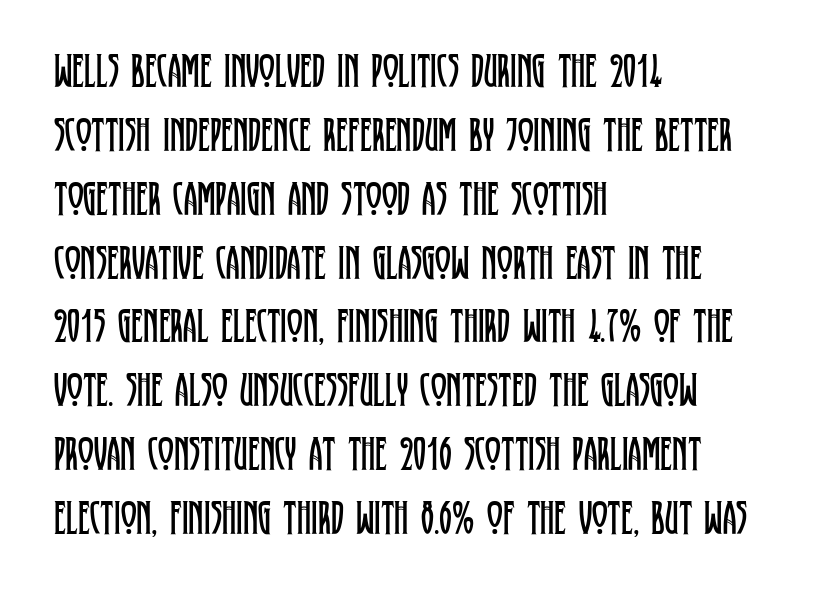
The image shows 48 px regular-weight, condensed serif type, upright; set left-aligned, normal line spacing (1.33x), normal letter spacing, not underlined; low stroke contrast and a large x-height.
